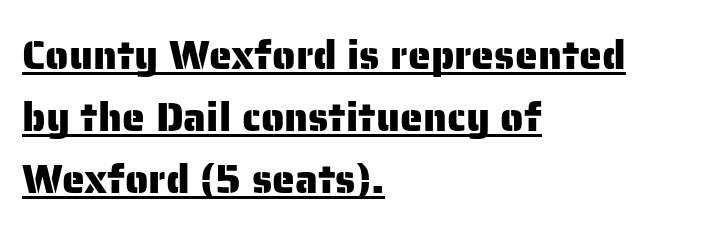
The image shows 41 px sans-serif type, upright; set left-aligned, normal line spacing (1.51x), normal letter spacing, underlined; low stroke contrast and a medium x-height.
